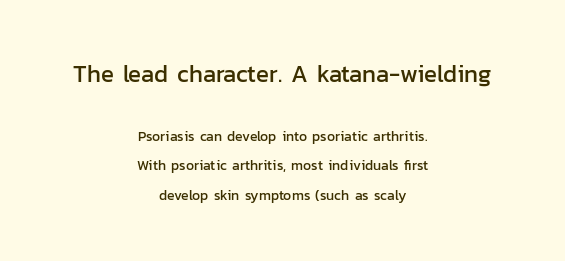
Q: Is the text italic (slanted)? A: No, it is upright.
Q: Is the text underlined? A: No.
Q: How is the paragraph aligned? A: Centered.
Q: Is the spacing between letters normal or unusually wide? A: Normal.
Q: Is the spacing between lines tight, normal or loose? A: Loose.
Q: Which block of text is set in a larger size, the first (top) or the second (bottom)? A: The first (top) one.
